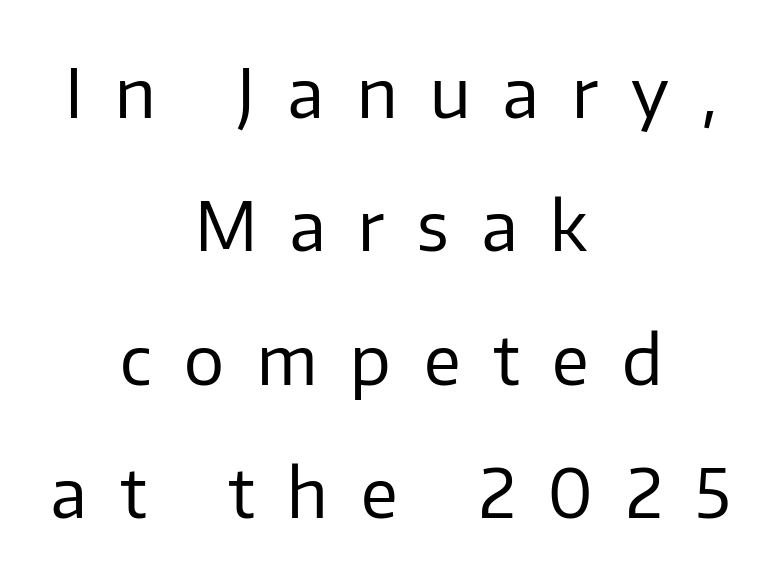
This sample trades compactness for vertical openness between lines. The text block is weighted toward neither margin, spreading evenly from the middle. The weight would be labelled regular, book, light, or lighter still. The tracking jumps out immediately: characters are airy and widely separated. Check the space under the baseline: it is left empty.
